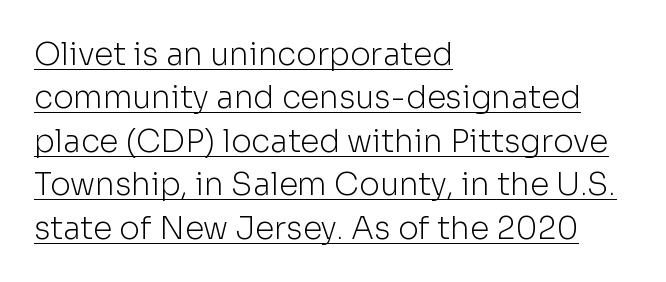
Q: Is the text bold? A: No.
Q: Is the text italic (slanted)? A: No, it is upright.
Q: Is the typeface a serif or a sans-serif typeface? A: Sans-serif.
Q: Is the text underlined? A: Yes.
Q: How is the paragraph aligned? A: Left-aligned.
Q: Is the spacing between letters normal or unusually wide? A: Normal.
Q: Is the spacing between lines tight, normal or loose? A: Normal.
Q: Width (condensed, normal, or wide)? A: Normal.
Q: Stroke contrast? A: Low.
Q: x-height? A: Medium.
Q: Monospaced? A: No.
